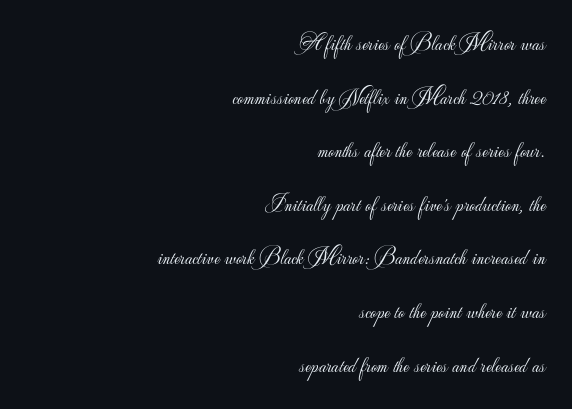
Q: Is the text bold? A: No.
Q: Is the text italic (slanted)? A: Yes.
Q: Is the text underlined? A: No.
Q: How is the paragraph aligned? A: Right-aligned.
Q: Is the spacing between letters normal or unusually wide? A: Normal.
Q: Is the spacing between lines tight, normal or loose? A: Loose.
